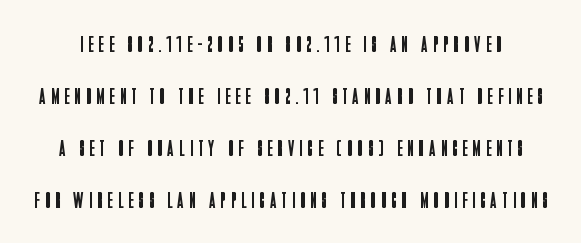
Q: Is the text bold? A: No.
Q: Is the text italic (slanted)? A: No, it is upright.
Q: Is the text underlined? A: No.
Q: Is the spacing between letters normal or unusually wide? A: Unusually wide.
Q: Is the spacing between lines tight, normal or loose? A: Loose.
